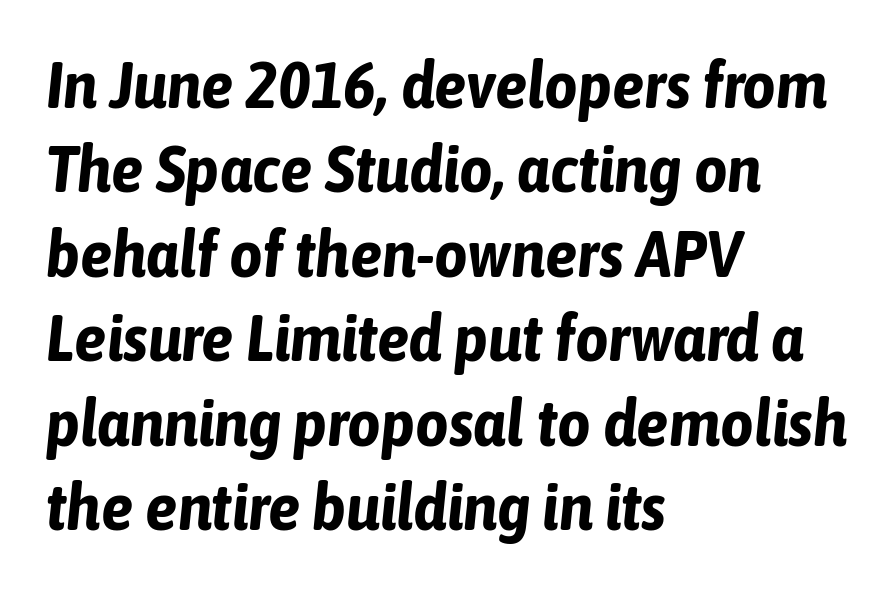
{"italic": "yes", "lean": "right", "slant_degrees": 6, "bold": "yes", "weight": "bold", "width": "condensed", "stroke_contrast": "low", "x_height": "medium", "monospaced": "no", "underline": "no", "align": "left", "line_spacing": "normal", "line_spacing_ratio": 1.3, "letter_spacing": "normal", "letter_spacing_em": 0.0, "glyph_px": 65}
